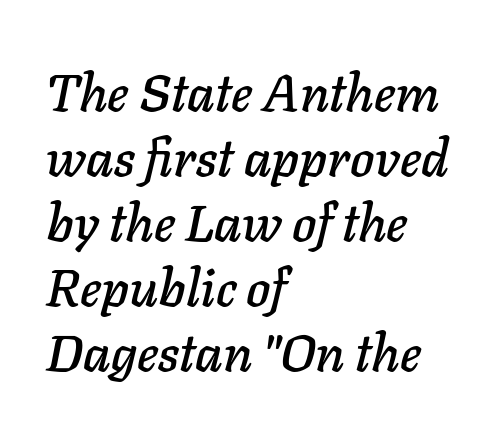
Q: Is the text italic (slanted)? A: Yes, it leans right by about 11 degrees.
Q: Is the text underlined? A: No.
Q: How is the paragraph aligned? A: Left-aligned.
Q: Is the spacing between letters normal or unusually wide? A: Normal.
Q: Is the spacing between lines tight, normal or loose? A: Normal.
Q: Width (condensed, normal, or wide)? A: Normal.
Q: Stroke contrast? A: Low.
Q: x-height? A: Medium.
Q: Monospaced? A: No.
